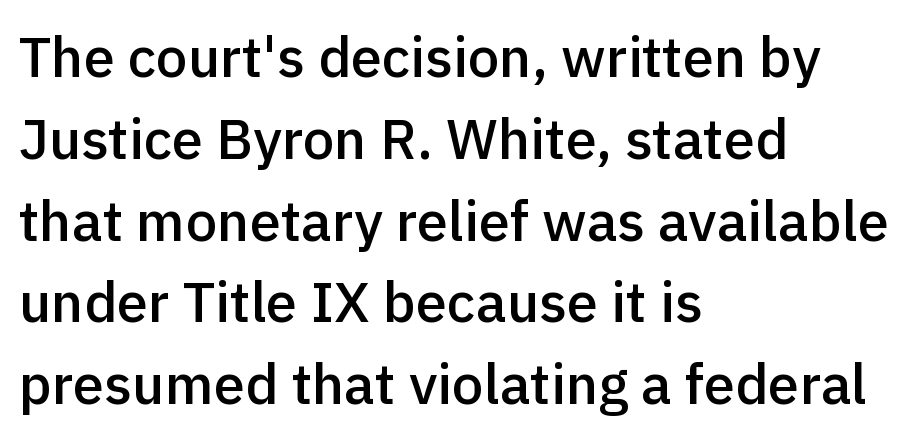
The image shows 56 px semibold sans-serif type, upright; set left-aligned, normal line spacing (1.46x), normal letter spacing, not underlined; a medium x-height.
